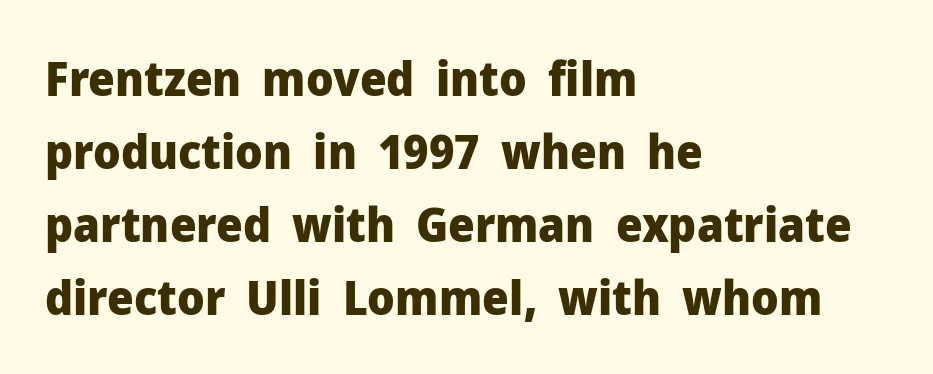
Typeset ragged right — the left edge is the straight one. Anything drawn beneath the words? Only blank space. I'd call this a sans setting — the letters go barefoot. Weight: bold. Here the designer chose a conventional face with non-uniform glyph widths.
